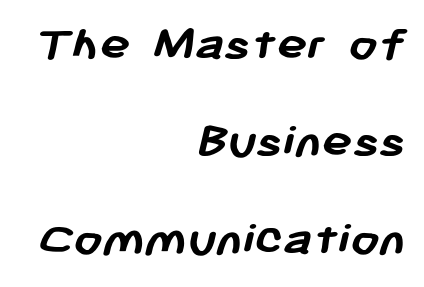
Q: Is the text bold? A: Yes.
Q: Is the typeface a serif or a sans-serif typeface? A: Sans-serif.
Q: Is the text underlined? A: No.
Q: How is the paragraph aligned? A: Right-aligned.
Q: Is the spacing between letters normal or unusually wide? A: Normal.
Q: Is the spacing between lines tight, normal or loose? A: Loose.
Q: Width (condensed, normal, or wide)? A: Normal.
Q: Stroke contrast? A: Low.
Q: x-height? A: Medium.
Q: Monospaced? A: No.
